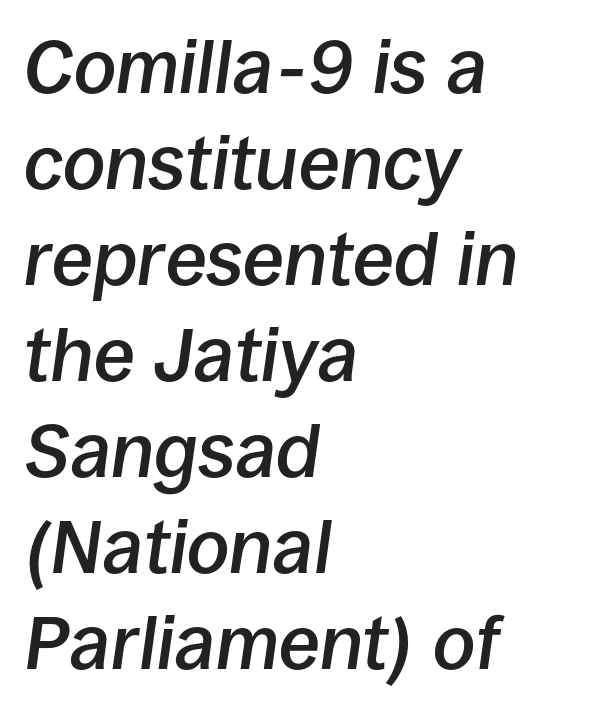
Q: Is the text bold? A: Semi-bold.
Q: Is the text italic (slanted)? A: Yes, it leans right by about 8 degrees.
Q: Is the text underlined? A: No.
Q: How is the paragraph aligned? A: Left-aligned.
Q: Is the spacing between letters normal or unusually wide? A: Normal.
Q: Is the spacing between lines tight, normal or loose? A: Normal.
Q: Width (condensed, normal, or wide)? A: Normal.
Q: Stroke contrast? A: Low.
Q: x-height? A: Large.
Q: Monospaced? A: No.
